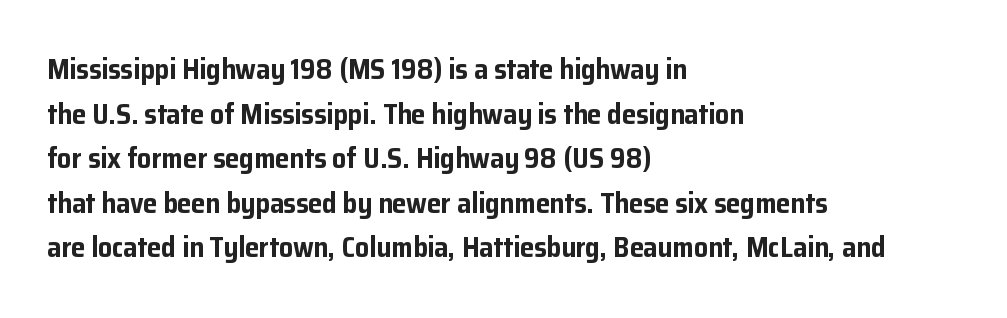
{"serif": "no", "italic": "no", "bold": "yes", "weight": "bold", "width": "normal", "stroke_contrast": "low", "x_height": "medium", "monospaced": "no", "underline": "no", "align": "left", "line_spacing": "normal", "line_spacing_ratio": 1.59, "letter_spacing": "normal", "letter_spacing_em": 0.0, "glyph_px": 28}
